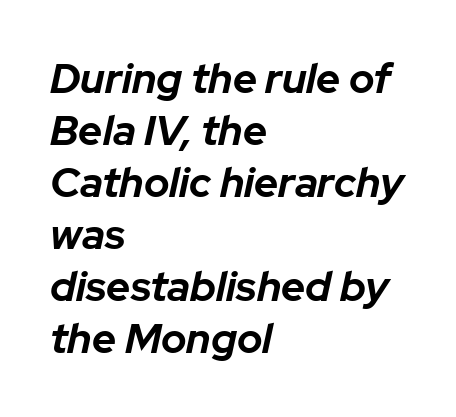
Q: Is the text bold? A: Yes.
Q: Is the text italic (slanted)? A: Yes, it leans right by about 12 degrees.
Q: Is the text underlined? A: No.
Q: How is the paragraph aligned? A: Left-aligned.
Q: Is the spacing between letters normal or unusually wide? A: Normal.
Q: Width (condensed, normal, or wide)? A: Normal.
Q: Stroke contrast? A: Low.
Q: x-height? A: Medium.
Q: Monospaced? A: No.
